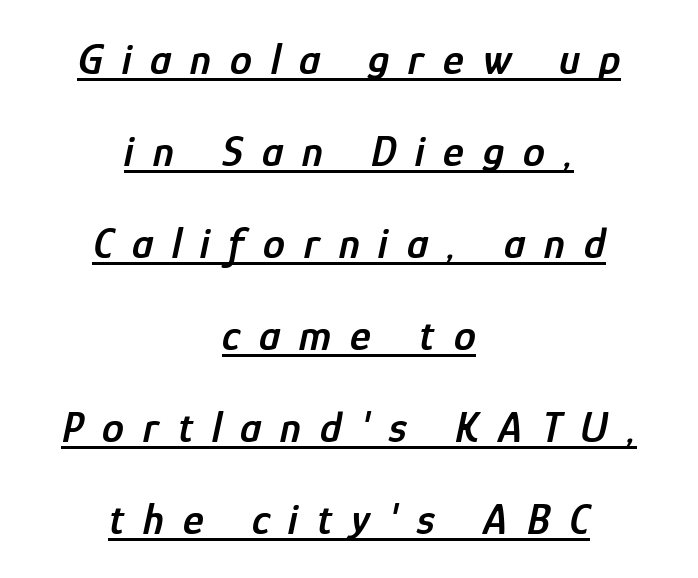
The image shows 44 px semibold, condensed type, italic (leaning right); set centered, loose line spacing (2.09x), unusually wide letter spacing (+0.43 em), underlined; low stroke contrast and a medium x-height.
